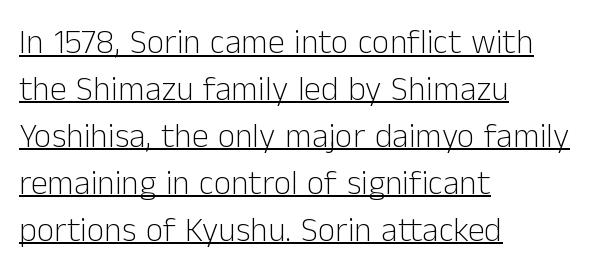
{"serif": "no", "italic": "no", "bold": "no", "weight": "light", "width": "normal", "stroke_contrast": "low", "x_height": "medium", "monospaced": "no", "underline": "yes", "align": "left", "line_spacing": "normal", "line_spacing_ratio": 1.38, "letter_spacing": "normal", "letter_spacing_em": 0.0, "glyph_px": 34}
